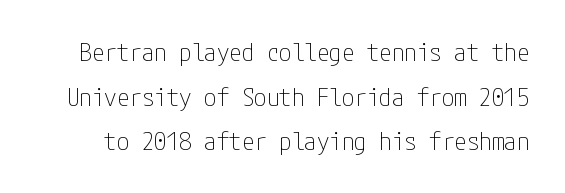
Heft: none added — not bold. Letters rest on an invisible, unmarked baseline. Quick note: not italic, upright. The passage shown has conventional tracking throughout.
